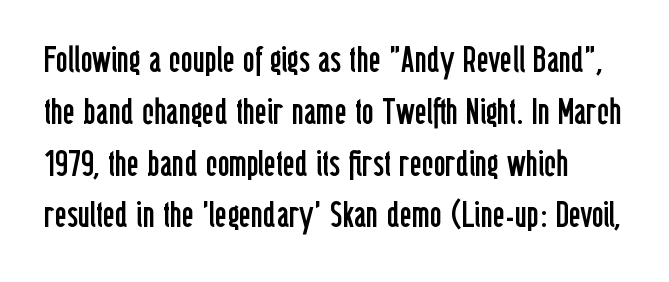
Q: Is the text bold? A: No.
Q: Is the text italic (slanted)? A: No, it is upright.
Q: Is the typeface a serif or a sans-serif typeface? A: Sans-serif.
Q: Is the text underlined? A: No.
Q: Is the spacing between letters normal or unusually wide? A: Normal.
Q: Is the spacing between lines tight, normal or loose? A: Normal.
Q: Width (condensed, normal, or wide)? A: Condensed.
Q: Stroke contrast? A: Low.
Q: x-height? A: Medium.
Q: Monospaced? A: No.
